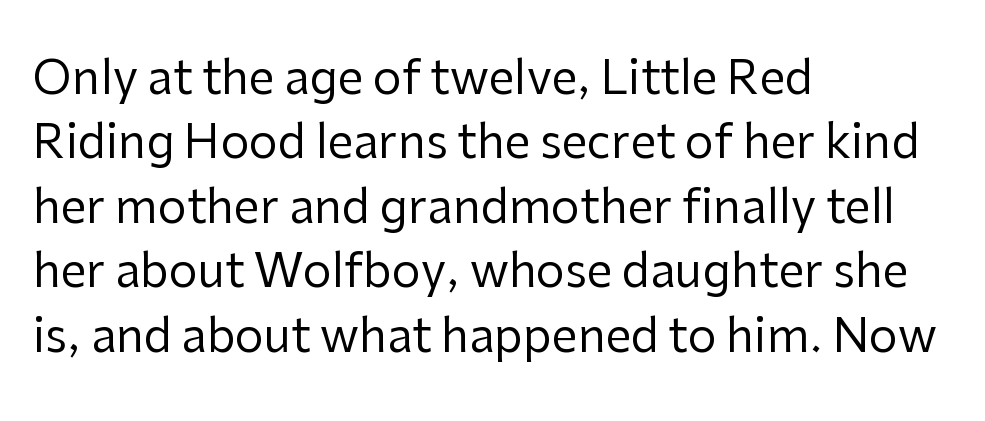
{"serif": "no", "italic": "no", "bold": "no", "weight": "regular", "width": "normal", "stroke_contrast": "low", "x_height": "medium", "monospaced": "no", "underline": "no", "align": "left", "line_spacing": "normal", "line_spacing_ratio": 1.4, "letter_spacing": "normal", "letter_spacing_em": 0.0, "glyph_px": 46}
